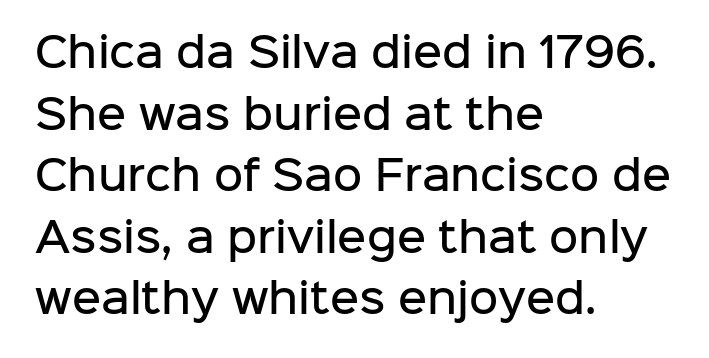
The image shows 40 px semibold sans-serif type, upright; set left-aligned, normal line spacing (1.54x), normal letter spacing, not underlined; low stroke contrast and a medium x-height.
